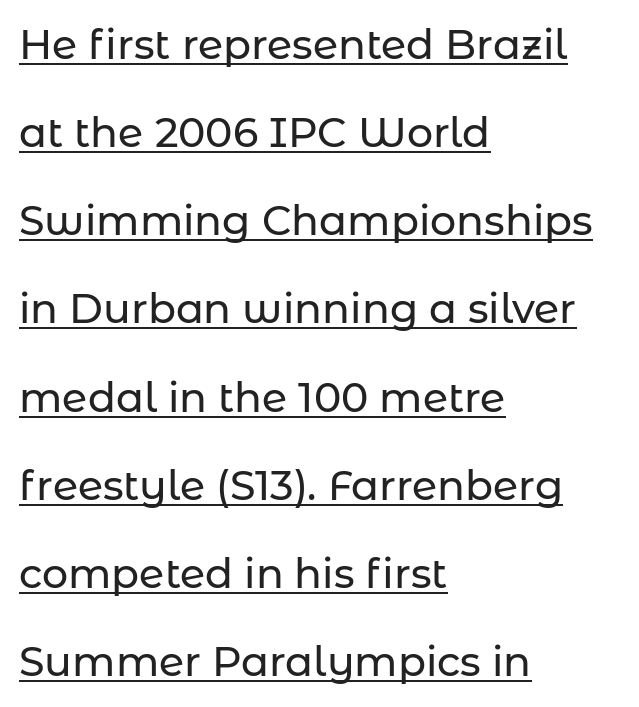
The image shows 41 px sans-serif type, upright; set left-aligned, loose line spacing (2.15x), normal letter spacing, underlined; low stroke contrast and a medium x-height.
